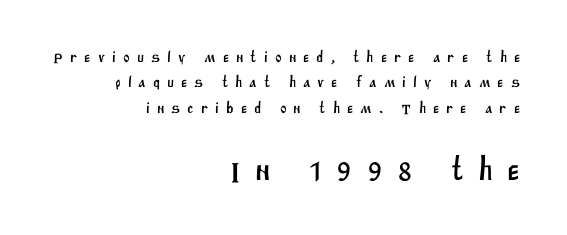
The image shows 33 px sans-serif type; set right-aligned, normal line spacing (1.59x), unusually wide letter spacing (+0.44 em), not underlined; the second (bottom) block is 2.06x larger; medium stroke contrast and a large x-height.
